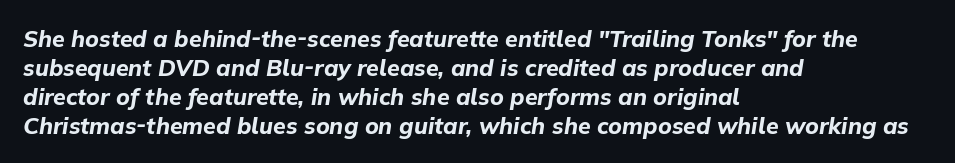
Q: Is the text bold? A: Yes.
Q: Is the text italic (slanted)? A: Yes, it leans right by about 9 degrees.
Q: Is the text underlined? A: No.
Q: How is the paragraph aligned? A: Left-aligned.
Q: Is the spacing between letters normal or unusually wide? A: Normal.
Q: Is the spacing between lines tight, normal or loose? A: Normal.
